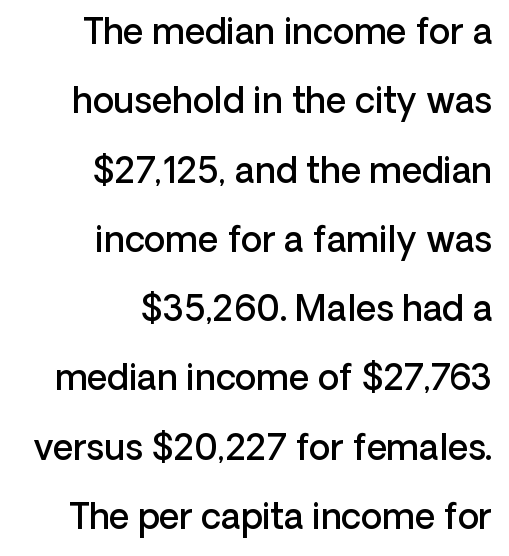
Observe the absence of serifs on each vertical stroke in this sample. Visually the block forms a straight wall on the right and a jagged coastline on the left. Spacing verdict: proportional, widths tailored to each character. Compared with an ordinary text face, these strokes are moderately heavier — a semibold. Underlining? Definitely not there. The type sits square on the baseline with zero lean.
